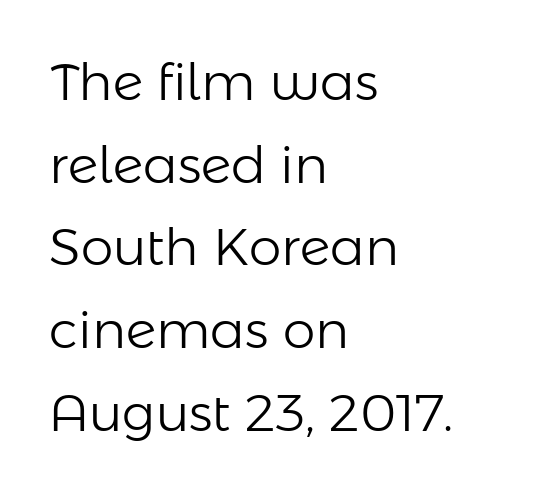
Q: Is the text bold? A: No.
Q: Is the text italic (slanted)? A: No, it is upright.
Q: Is the typeface a serif or a sans-serif typeface? A: Sans-serif.
Q: Is the text underlined? A: No.
Q: How is the paragraph aligned? A: Left-aligned.
Q: Is the spacing between letters normal or unusually wide? A: Normal.
Q: Is the spacing between lines tight, normal or loose? A: Normal.
Q: Width (condensed, normal, or wide)? A: Normal.
Q: Stroke contrast? A: Low.
Q: x-height? A: Medium.
Q: Monospaced? A: No.
